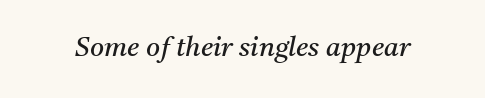
The image shows 27 px text type, italic (leaning right); set normal letter spacing, not underlined.
